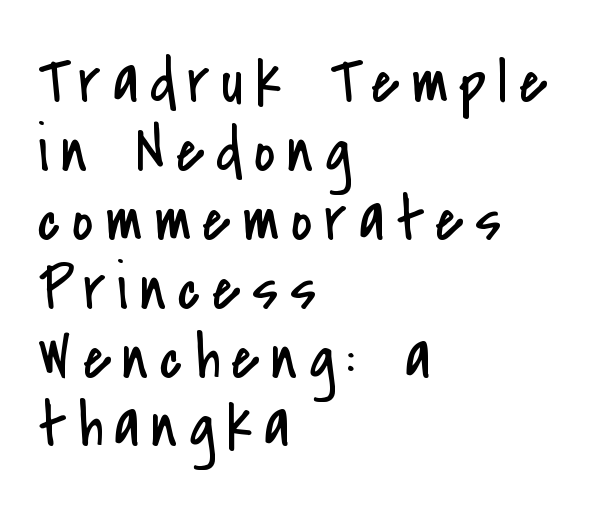
Heft: none added — not bold. Italic? Not at all — the glyphs are vertical. Note the varied advance widths — an 'i' is clearly narrower than an 'm'. If you measured baseline to baseline, you'd find a short distance. Glance below the letters and you will spot only blank space.
